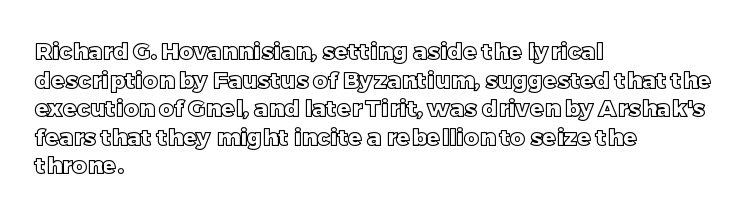
The image shows 23 px text type, upright; set left-aligned, line spacing 1.24x, normal letter spacing, not underlined.
